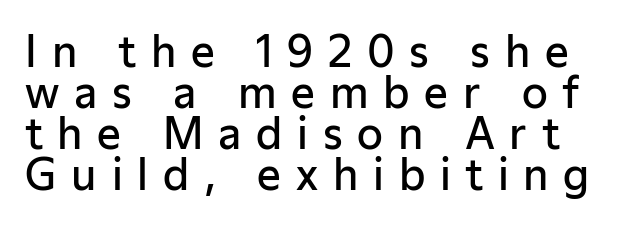
{"serif": "no", "italic": "no", "bold": "semi", "weight": "semibold", "width": "normal", "stroke_contrast": "low", "x_height": "medium", "monospaced": "no", "underline": "no", "line_spacing": "tight", "line_spacing_ratio": 0.98, "letter_spacing": "wide", "letter_spacing_em": 0.35, "glyph_px": 42}
